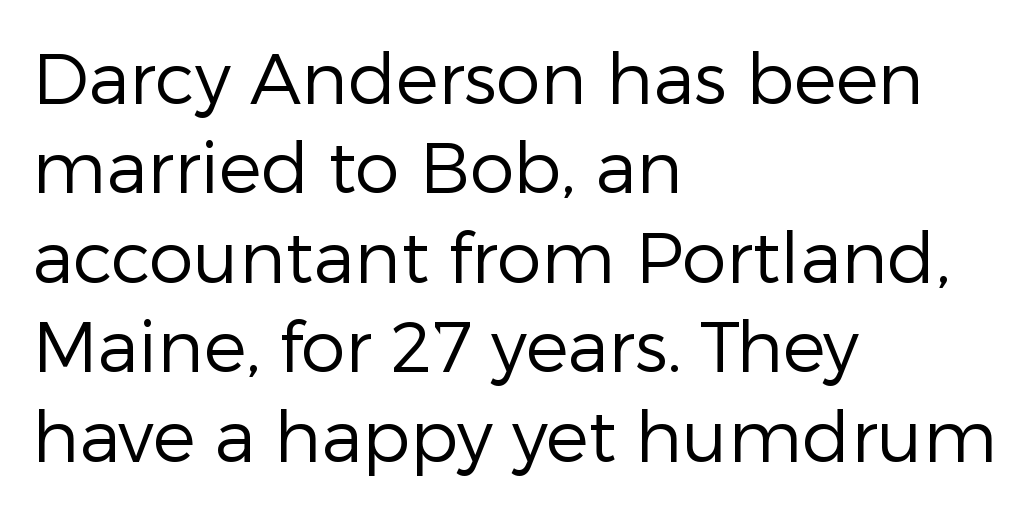
This sample keeps an unexceptional amount of space between lines. This reads as an unemphasized weight, regular at the heaviest. Characters remain perfectly vertical along every line. Each letter keeps its own natural width here, so spacing adapts to shape. The passage shown has conventional tracking throughout. This sample is left-justified, so line endings fall wherever the words run out.
